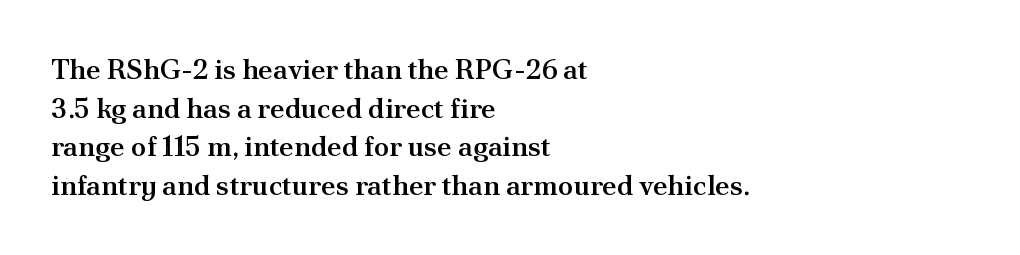
{"serif": "yes", "italic": "no", "bold": "semi", "weight": "semibold", "width": "normal", "stroke_contrast": "medium", "x_height": "small", "monospaced": "no", "underline": "no", "align": "left", "line_spacing": "normal", "line_spacing_ratio": 1.38, "letter_spacing": "normal", "letter_spacing_em": 0.0, "glyph_px": 28}
